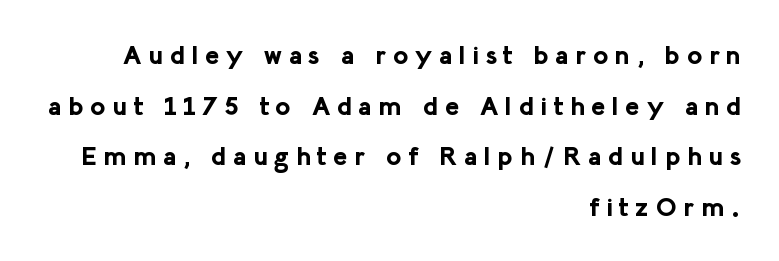
The image shows 26 px bold type, upright; set right-aligned, loose line spacing (1.95x), unusually wide letter spacing (+0.26 em), not underlined.
